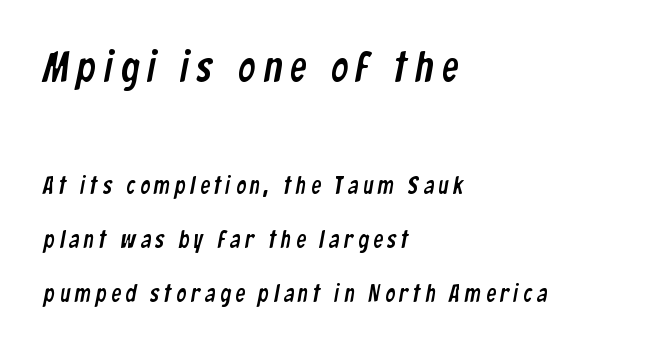
{"serif": "no", "width": "condensed", "stroke_contrast": "low", "x_height": "medium", "monospaced": "no", "underline": "no", "align": "left", "line_spacing": "loose", "line_spacing_ratio": 2.25, "letter_spacing": "wide", "letter_spacing_em": 0.2, "larger_block": "first", "size_ratio": 1.75, "glyph_px": 42}
